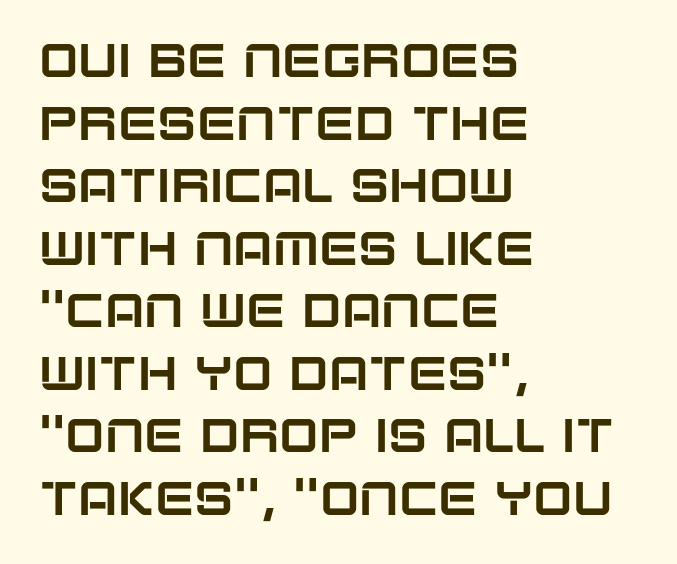
Spacing verdict: proportional, widths tailored to each character. Tracking here is standard; glyphs follow each other at the usual distance. Rows of type keep a routine distance in the vertical direction. Ascenders rise straight up at ninety degrees. One-word summary of the alignment: left.
